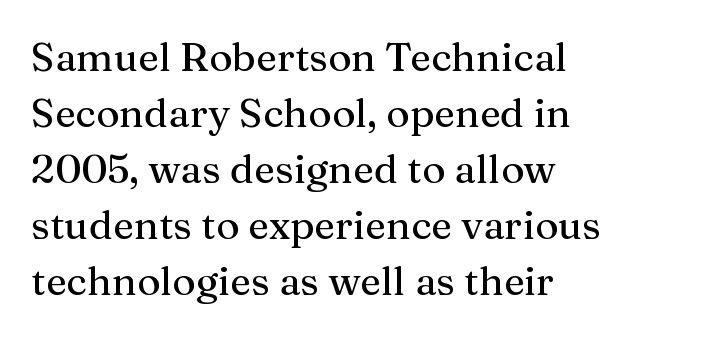
Q: Is the text italic (slanted)? A: No, it is upright.
Q: Is the typeface a serif or a sans-serif typeface? A: Serif.
Q: Is the text underlined? A: No.
Q: How is the paragraph aligned? A: Left-aligned.
Q: Is the spacing between letters normal or unusually wide? A: Normal.
Q: Is the spacing between lines tight, normal or loose? A: Normal.
Q: Width (condensed, normal, or wide)? A: Normal.
Q: Stroke contrast? A: Medium.
Q: x-height? A: Medium.
Q: Monospaced? A: No.
